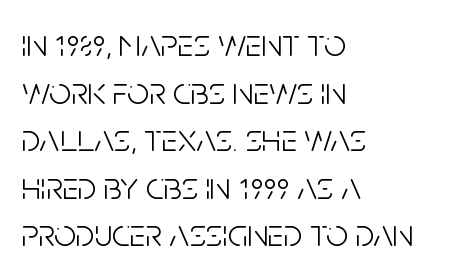
The image shows 39 px light, condensed sans-serif type, upright; set left-aligned, line spacing 1.22x, normal letter spacing, not underlined; low stroke contrast and a large x-height.
